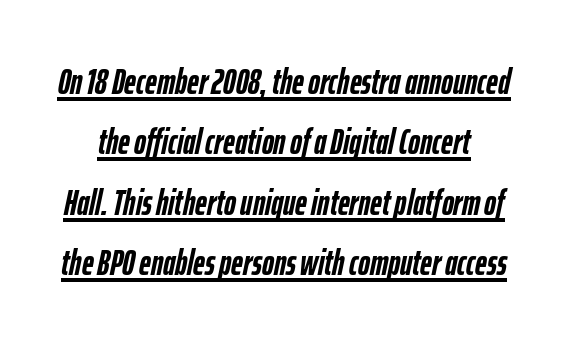
The image shows 36 px semibold, condensed type, italic (leaning right); set normal line spacing (1.68x), normal letter spacing, underlined; low stroke contrast and a medium x-height.
